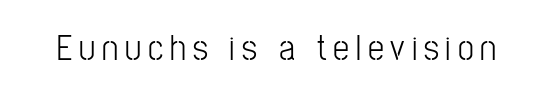
Q: Is the text bold? A: No.
Q: Is the text italic (slanted)? A: No, it is upright.
Q: Is the typeface a serif or a sans-serif typeface? A: Sans-serif.
Q: Is the text underlined? A: No.
Q: Width (condensed, normal, or wide)? A: Condensed.
Q: Stroke contrast? A: Low.
Q: x-height? A: Medium.
Q: Monospaced? A: No.
